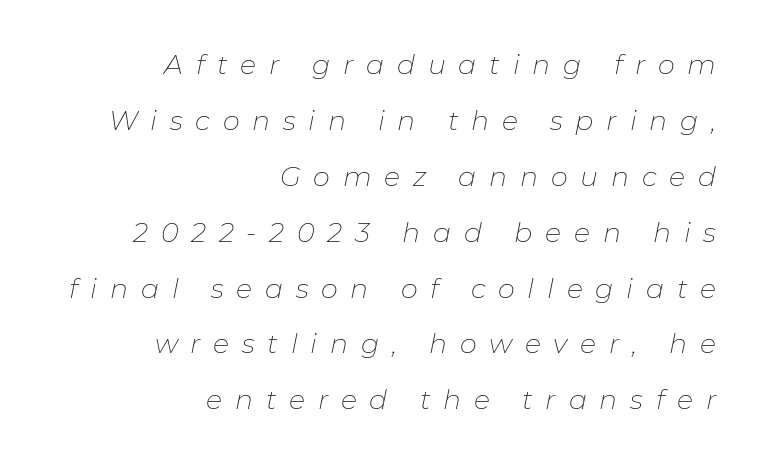
The image shows 27 px text type, italic (leaning right); set right-aligned, loose line spacing (2.07x), unusually wide letter spacing (+0.47 em), not underlined.
